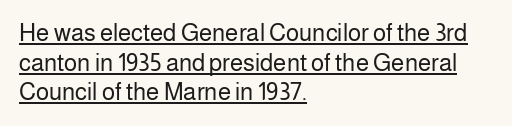
The rag falls on the right side of this text block. The face used here appears with an underline applied. The typesetting does not lean heavy: it is not bold. The letters stand straight up with perfectly vertical stems. Tracking here is standard; glyphs follow each other at the usual distance.
